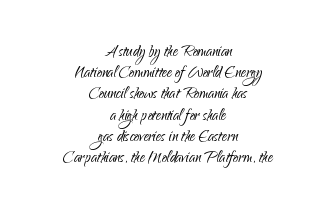
Each line is balanced around a shared central axis. Very little white space separates one row of letters from the next. Nothing heavy about these letters — not bold at all.
